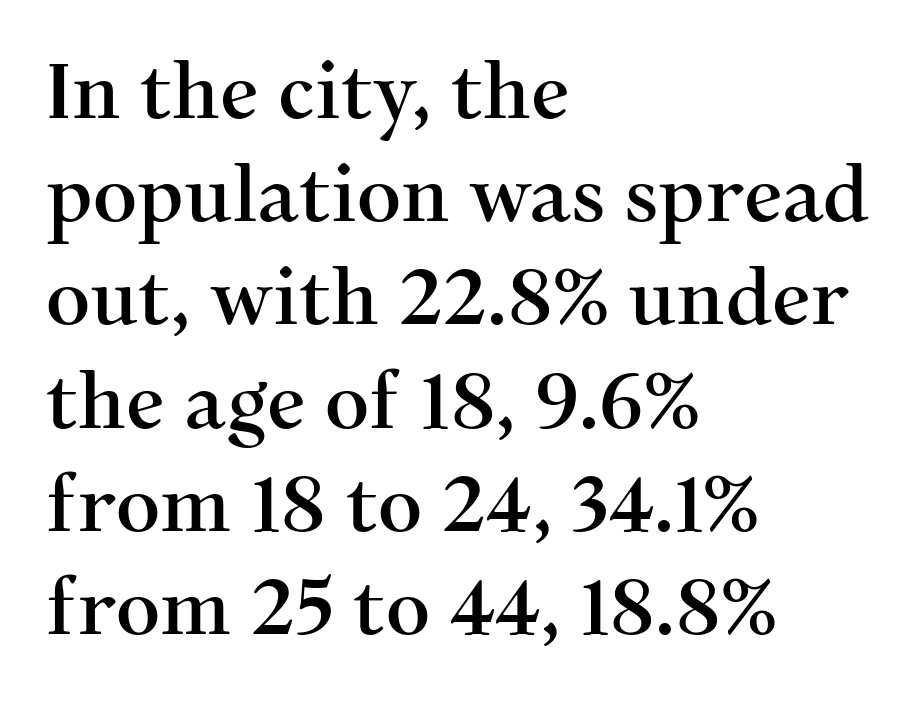
{"serif": "yes", "italic": "no", "width": "normal", "stroke_contrast": "medium", "x_height": "medium", "monospaced": "no", "underline": "no", "align": "left", "line_spacing": "normal", "line_spacing_ratio": 1.34, "letter_spacing": "normal", "letter_spacing_em": 0.0, "glyph_px": 77}
